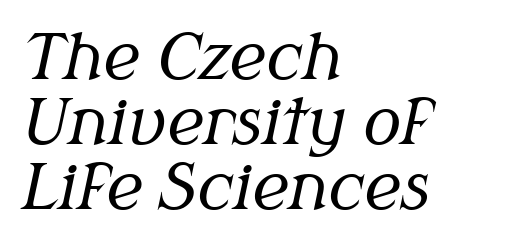
Q: Is the text bold? A: No.
Q: Is the text italic (slanted)? A: Yes, it leans right by about 12 degrees.
Q: Is the typeface a serif or a sans-serif typeface? A: Serif.
Q: Is the text underlined? A: No.
Q: How is the paragraph aligned? A: Left-aligned.
Q: Is the spacing between letters normal or unusually wide? A: Normal.
Q: Is the spacing between lines tight, normal or loose? A: Tight.
Q: Width (condensed, normal, or wide)? A: Normal.
Q: Stroke contrast? A: Medium.
Q: x-height? A: Medium.
Q: Monospaced? A: No.
